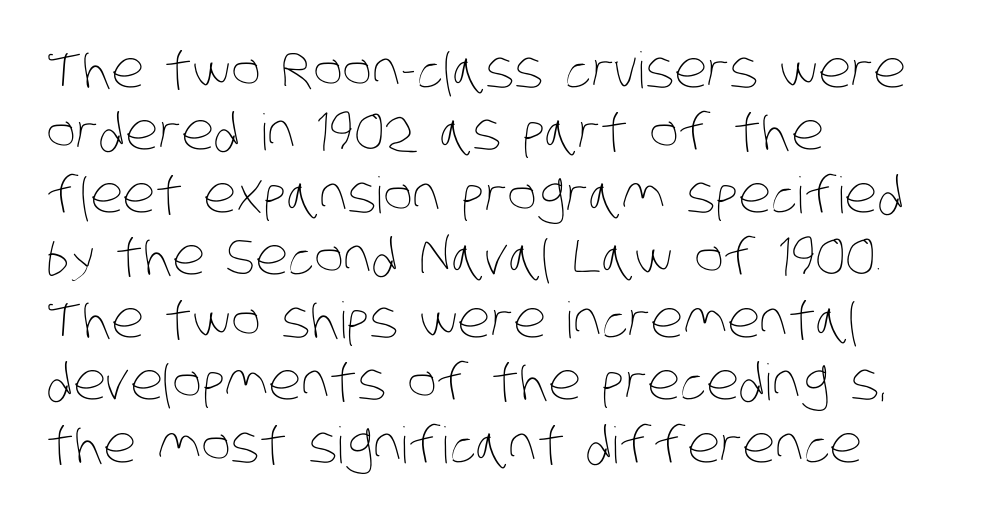
The image shows 50 px thin, condensed type; set left-aligned, normal line spacing (1.25x), normal letter spacing, not underlined; low stroke contrast and a large x-height.
